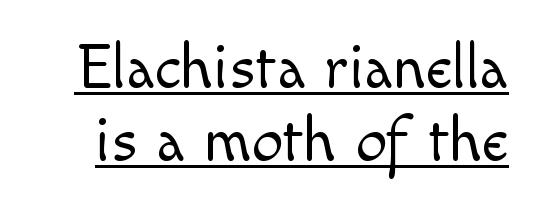
Font category for this specimen: sans-serif. The tracking reads as untouched default to a designer's eye. Do the letters lean? They stand straight. The strokes are not fattened; the text isn't bold. A rule runs beneath these lines of type.
